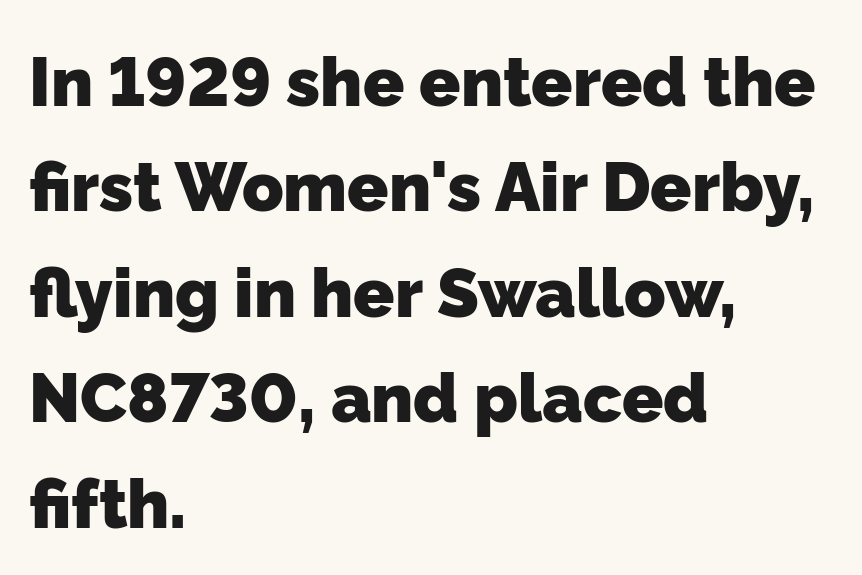
{"serif": "no", "bold": "yes", "weight": "heavy", "width": "normal", "stroke_contrast": "low", "x_height": "medium", "monospaced": "no", "underline": "no", "align": "left", "line_spacing": "normal", "line_spacing_ratio": 1.55, "letter_spacing": "normal", "letter_spacing_em": 0.0, "glyph_px": 68}
